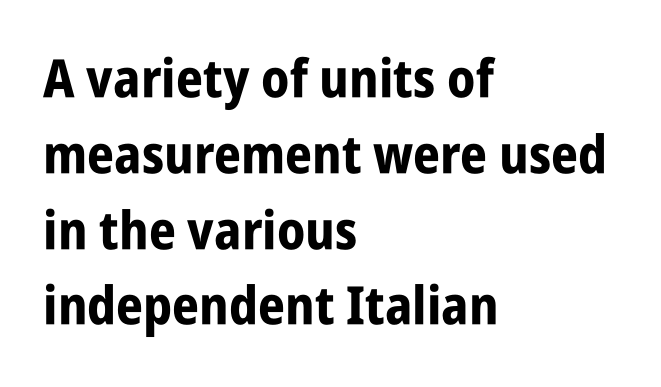
The image shows 53 px bold, condensed sans-serif type, upright; set left-aligned, normal line spacing (1.43x), normal letter spacing, not underlined; low stroke contrast and a large x-height.
